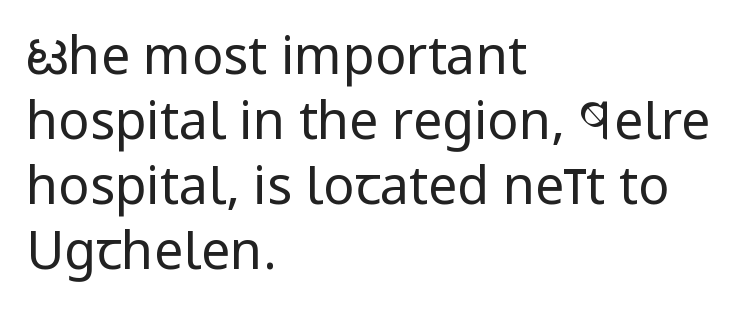
{"serif": "no", "italic": "no", "bold": "no", "weight": "regular", "width": "condensed", "stroke_contrast": "low", "x_height": "large", "monospaced": "no", "underline": "no", "align": "left", "line_spacing": "normal", "line_spacing_ratio": 1.25, "letter_spacing": "normal", "letter_spacing_em": 0.0, "glyph_px": 52}
